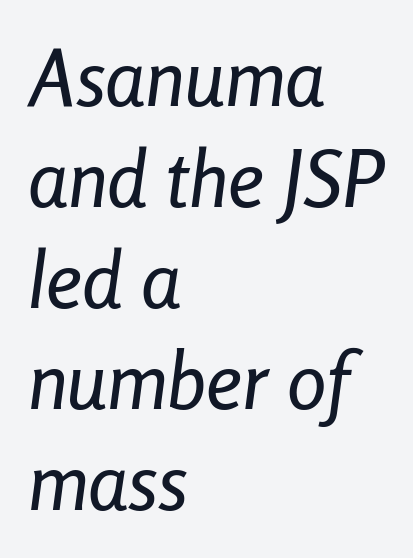
{"italic": "yes", "lean": "right", "slant_degrees": 8, "width": "condensed", "stroke_contrast": "low", "x_height": "medium", "monospaced": "no", "underline": "no", "align": "left", "line_spacing": "normal", "line_spacing_ratio": 1.28, "letter_spacing": "normal", "letter_spacing_em": 0.0, "glyph_px": 79}
